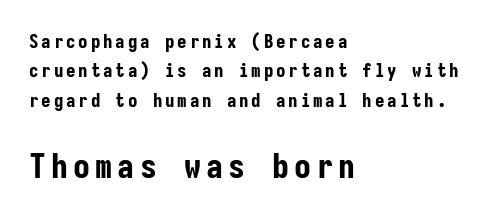
The passage shown begins with its smaller block and ends with its larger one. Upright lettering throughout. The sample has been set heavy, in full bold. Has an underline been added? It has not.
